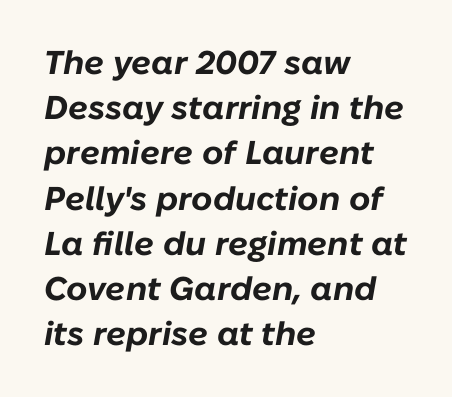
{"italic": "yes", "lean": "right", "slant_degrees": 10, "bold": "yes", "weight": "bold", "width": "normal", "stroke_contrast": "low", "x_height": "medium", "monospaced": "no", "underline": "no", "align": "left", "line_spacing": "normal", "line_spacing_ratio": 1.37, "letter_spacing": "normal", "letter_spacing_em": 0.0, "glyph_px": 33}
